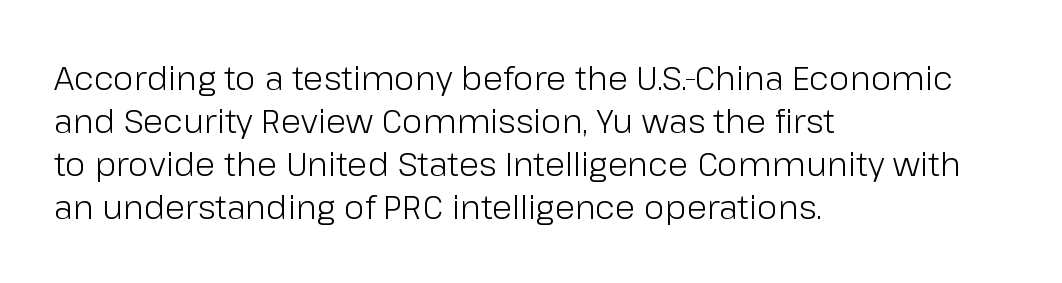
Quick note: not italic, upright. The passage shown stacks its lines at a standard gap. A classic flush-left, rag-right setting is used for this passage. Caption: standard tracking, unaltered. The typeface chosen for these lines omits serifs. Weight: not bold — regular or lighter.
